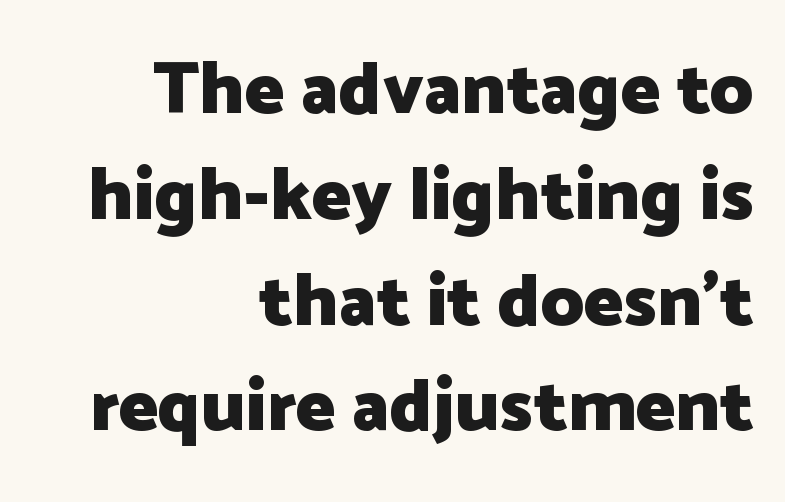
The image shows 74 px heavy sans-serif type, upright; set right-aligned, normal line spacing (1.43x), normal letter spacing, not underlined; low stroke contrast and a medium x-height.
